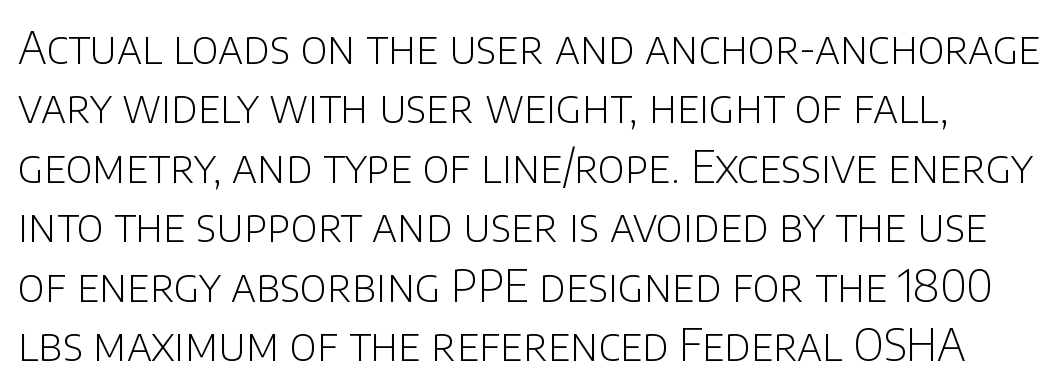
Q: Is the text bold? A: No.
Q: Is the text italic (slanted)? A: No, it is upright.
Q: Is the typeface a serif or a sans-serif typeface? A: Sans-serif.
Q: Is the text underlined? A: No.
Q: Is the spacing between letters normal or unusually wide? A: Normal.
Q: Is the spacing between lines tight, normal or loose? A: Normal.
Q: Width (condensed, normal, or wide)? A: Normal.
Q: Stroke contrast? A: Low.
Q: x-height? A: Large.
Q: Monospaced? A: No.
